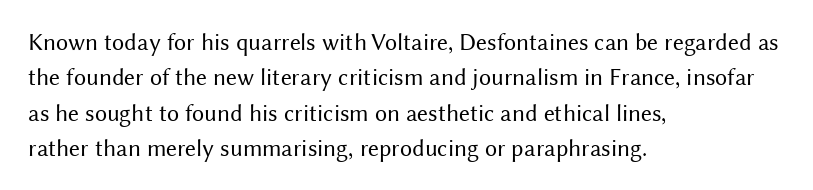
The image shows 24 px text type, upright; set left-aligned, normal line spacing (1.47x), normal letter spacing, not underlined.
